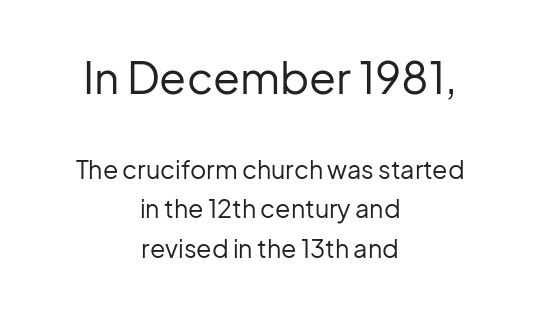
Q: Is the text bold? A: No.
Q: Is the text italic (slanted)? A: No, it is upright.
Q: Is the typeface a serif or a sans-serif typeface? A: Sans-serif.
Q: Is the text underlined? A: No.
Q: How is the paragraph aligned? A: Centered.
Q: Is the spacing between letters normal or unusually wide? A: Normal.
Q: Is the spacing between lines tight, normal or loose? A: Normal.
Q: Which block of text is set in a larger size, the first (top) or the second (bottom)? A: The first (top) one.
Q: Width (condensed, normal, or wide)? A: Normal.
Q: Stroke contrast? A: Low.
Q: x-height? A: Medium.
Q: Monospaced? A: No.
